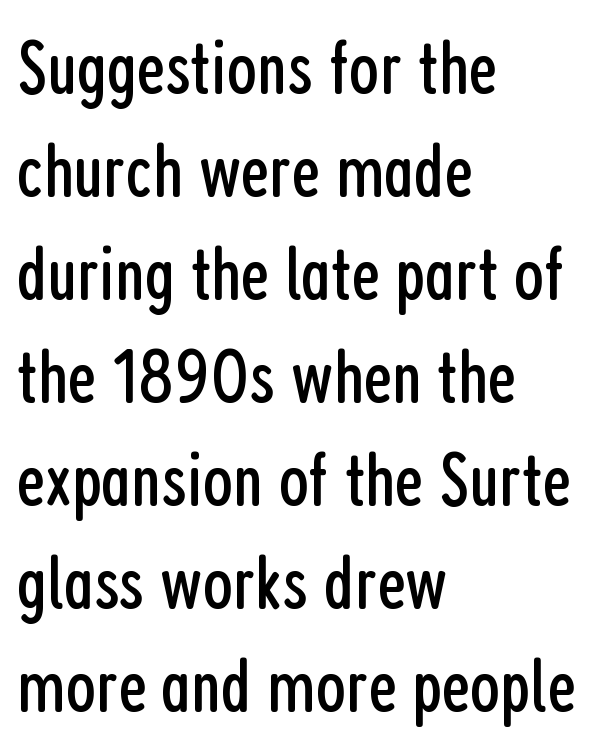
Unlike italic type, these characters show no tilt at all. The block of text has a typical density, with ordinary space between rows. The text block is weighted toward the left margin, trailing off unevenly rightward. This sample has the flowing, uneven cadence of proportional lettering.
